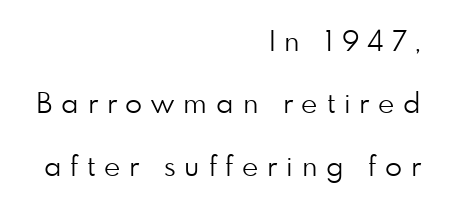
The image shows 28 px light sans-serif type, upright; set right-aligned, loose line spacing (2.23x), unusually wide letter spacing (+0.32 em), not underlined; low stroke contrast and a small x-height.
